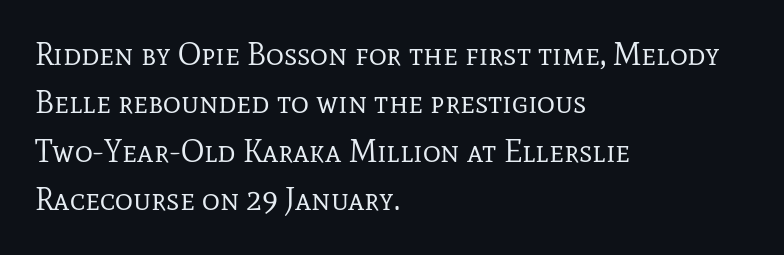
Q: Is the text bold? A: No.
Q: Is the text italic (slanted)? A: No, it is upright.
Q: Is the typeface a serif or a sans-serif typeface? A: Serif.
Q: Is the text underlined? A: No.
Q: How is the paragraph aligned? A: Left-aligned.
Q: Is the spacing between letters normal or unusually wide? A: Normal.
Q: Is the spacing between lines tight, normal or loose? A: Normal.
Q: Width (condensed, normal, or wide)? A: Normal.
Q: Stroke contrast? A: Low.
Q: x-height? A: Medium.
Q: Monospaced? A: No.
